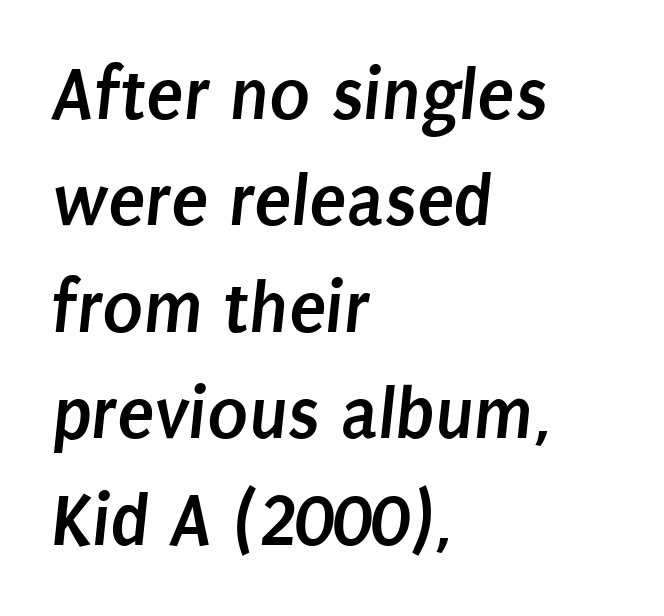
Q: Is the text bold? A: Yes.
Q: Is the typeface a serif or a sans-serif typeface? A: Sans-serif.
Q: Is the text underlined? A: No.
Q: How is the paragraph aligned? A: Left-aligned.
Q: Is the spacing between letters normal or unusually wide? A: Normal.
Q: Is the spacing between lines tight, normal or loose? A: Normal.
Q: Width (condensed, normal, or wide)? A: Condensed.
Q: Stroke contrast? A: Low.
Q: x-height? A: Large.
Q: Monospaced? A: No.
